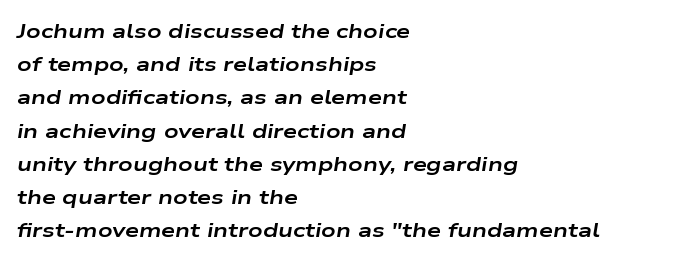
Q: Is the text bold? A: Yes.
Q: Is the text italic (slanted)? A: Yes, it leans right by about 9 degrees.
Q: Is the text underlined? A: No.
Q: How is the paragraph aligned? A: Left-aligned.
Q: Is the spacing between letters normal or unusually wide? A: Normal.
Q: Is the spacing between lines tight, normal or loose? A: Normal.
